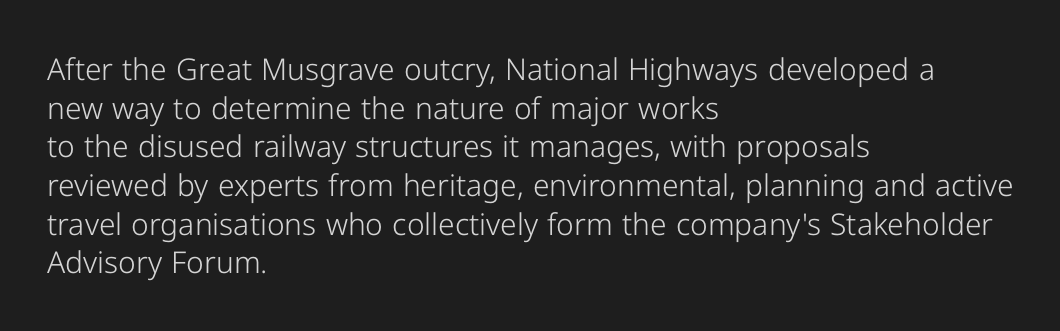
The image shows 30 px light sans-serif type, upright; set left-aligned, normal line spacing (1.29x), normal letter spacing, not underlined; low stroke contrast and a medium x-height.
